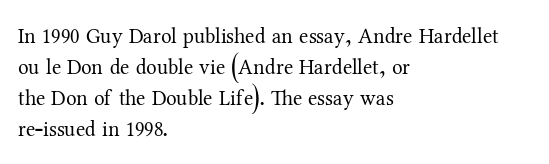
The image shows 21 px text type, upright; set left-aligned, normal line spacing (1.47x), normal letter spacing, not underlined.
